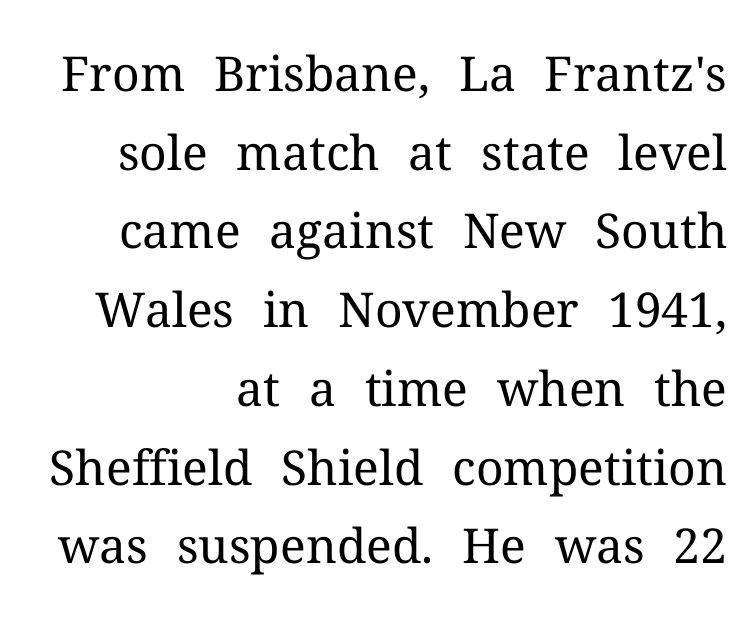
Q: Is the text bold? A: No.
Q: Is the text italic (slanted)? A: No, it is upright.
Q: Is the typeface a serif or a sans-serif typeface? A: Serif.
Q: Is the text underlined? A: No.
Q: How is the paragraph aligned? A: Right-aligned.
Q: Is the spacing between letters normal or unusually wide? A: Normal.
Q: Is the spacing between lines tight, normal or loose? A: Normal.
Q: Width (condensed, normal, or wide)? A: Normal.
Q: Stroke contrast? A: Medium.
Q: x-height? A: Medium.
Q: Monospaced? A: No.
